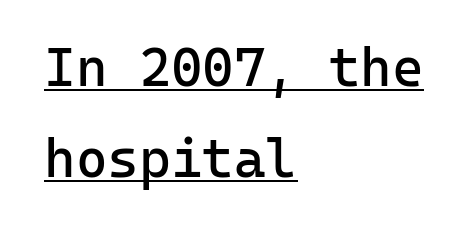
The image shows 54 px regular-weight sans-serif type, upright, monospaced; set left-aligned, normal line spacing (1.69x), normal letter spacing, underlined; low stroke contrast and a medium x-height.
